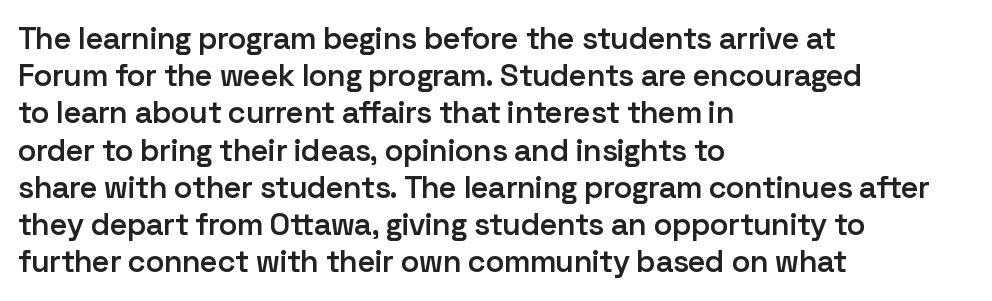
The image shows 31 px semibold sans-serif type, upright; set left-aligned, line spacing 1.2x, normal letter spacing, not underlined; low stroke contrast and a medium x-height.
